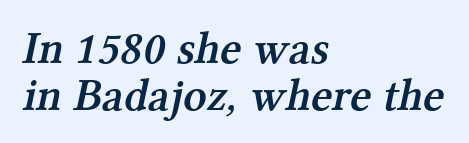
In terms of letterspacing, this is plain default setting. What kind of face is this? One with serifs. Check the space under the baseline: it is left empty. The letters are semibold — heavier than regular but short of a full bold. Do the characters align in a grid? No, the font is proportional.
